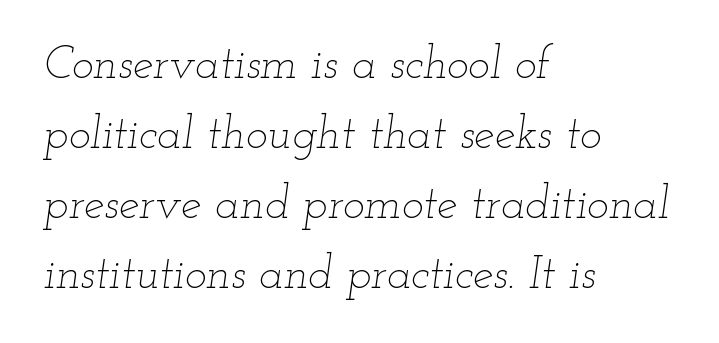
{"italic": "yes", "lean": "right", "slant_degrees": 12, "bold": "no", "weight": "thin", "width": "wide", "stroke_contrast": "low", "x_height": "small", "monospaced": "no", "underline": "no", "align": "left", "line_spacing": "normal", "line_spacing_ratio": 1.52, "letter_spacing": "normal", "letter_spacing_em": 0.0, "glyph_px": 46}
